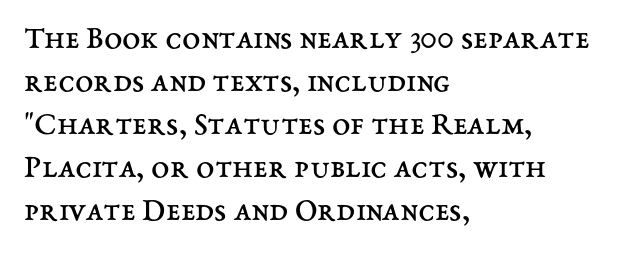
The rendering uses natural spacing where letterforms have individual widths. The line texture is even and compact thanks to regular tracking. No heavy texture on the line: the type isn't bold. The typesetter chose a ragged-right arrangement here. Beneath every word, the page is bare. Every stem runs plumb, perpendicular to the baseline.
